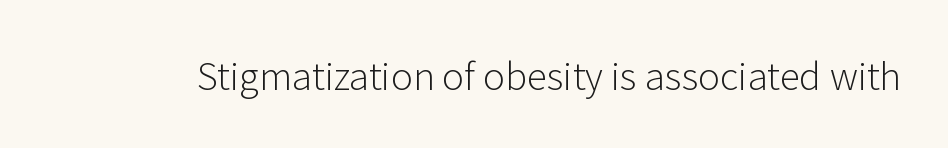
Q: Is the text bold? A: No.
Q: Is the text italic (slanted)? A: No, it is upright.
Q: Is the typeface a serif or a sans-serif typeface? A: Sans-serif.
Q: Is the text underlined? A: No.
Q: Is the spacing between letters normal or unusually wide? A: Normal.
Q: Width (condensed, normal, or wide)? A: Normal.
Q: Stroke contrast? A: Low.
Q: x-height? A: Medium.
Q: Monospaced? A: No.
